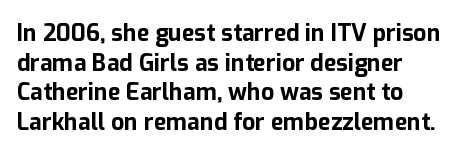
The image shows 23 px bold type, upright; set normal line spacing (1.29x), normal letter spacing, not underlined.
